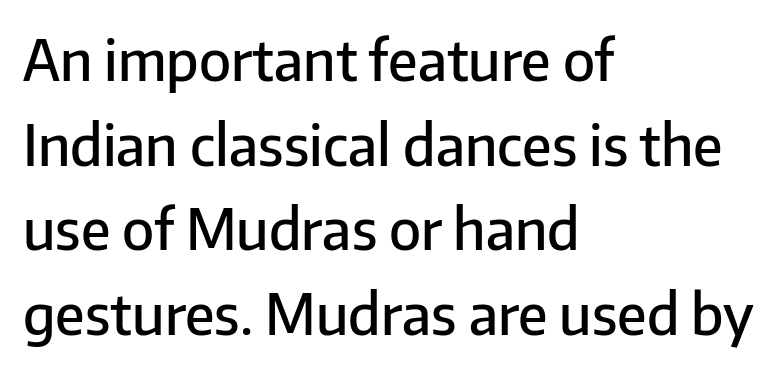
Q: Is the text bold? A: Semi-bold.
Q: Is the text italic (slanted)? A: No, it is upright.
Q: Is the typeface a serif or a sans-serif typeface? A: Sans-serif.
Q: Is the text underlined? A: No.
Q: How is the paragraph aligned? A: Left-aligned.
Q: Is the spacing between letters normal or unusually wide? A: Normal.
Q: Is the spacing between lines tight, normal or loose? A: Normal.
Q: Width (condensed, normal, or wide)? A: Normal.
Q: Stroke contrast? A: Low.
Q: x-height? A: Medium.
Q: Monospaced? A: No.
